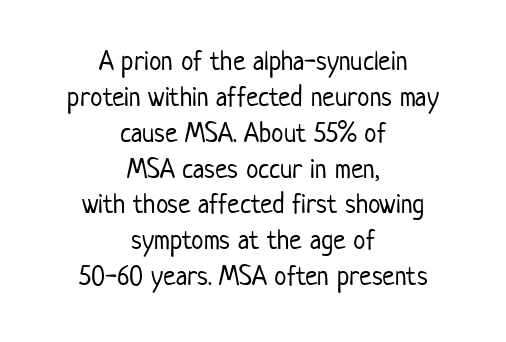
Q: Is the text bold? A: No.
Q: Is the text italic (slanted)? A: No, it is upright.
Q: Is the typeface a serif or a sans-serif typeface? A: Sans-serif.
Q: Is the text underlined? A: No.
Q: How is the paragraph aligned? A: Centered.
Q: Is the spacing between letters normal or unusually wide? A: Normal.
Q: Is the spacing between lines tight, normal or loose? A: Normal.
Q: Width (condensed, normal, or wide)? A: Condensed.
Q: Stroke contrast? A: Low.
Q: x-height? A: Medium.
Q: Monospaced? A: No.
